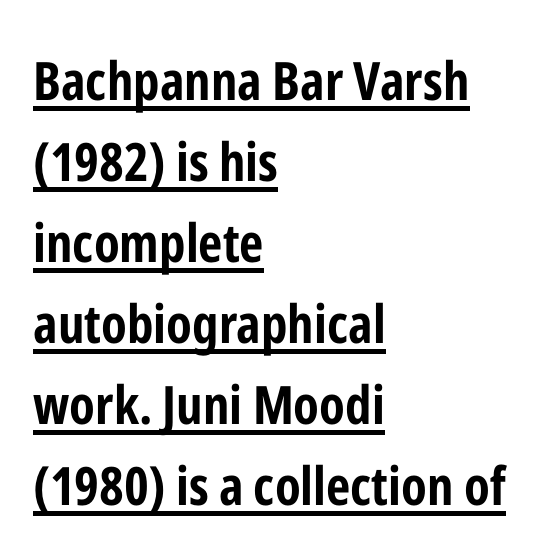
Q: Is the text bold? A: Yes.
Q: Is the text italic (slanted)? A: No, it is upright.
Q: Is the typeface a serif or a sans-serif typeface? A: Sans-serif.
Q: Is the text underlined? A: Yes.
Q: How is the paragraph aligned? A: Left-aligned.
Q: Is the spacing between letters normal or unusually wide? A: Normal.
Q: Is the spacing between lines tight, normal or loose? A: Normal.
Q: Width (condensed, normal, or wide)? A: Condensed.
Q: Stroke contrast? A: Low.
Q: x-height? A: Medium.
Q: Monospaced? A: No.
